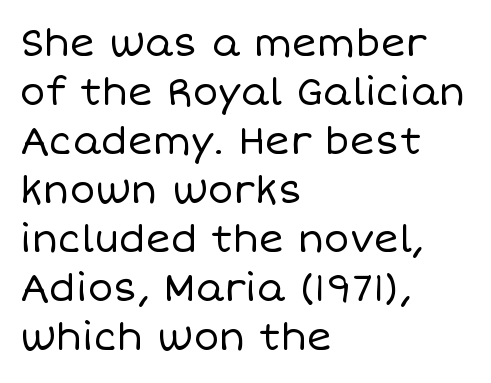
Q: Is the text bold? A: No.
Q: Is the text italic (slanted)? A: No, it is upright.
Q: Is the text underlined? A: No.
Q: How is the paragraph aligned? A: Left-aligned.
Q: Is the spacing between letters normal or unusually wide? A: Normal.
Q: Is the spacing between lines tight, normal or loose? A: Normal.
Q: Width (condensed, normal, or wide)? A: Normal.
Q: Stroke contrast? A: Low.
Q: x-height? A: Large.
Q: Monospaced? A: No.
